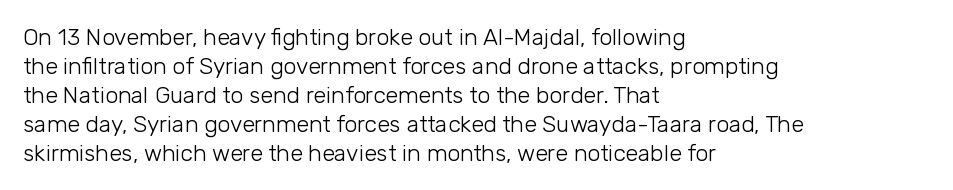
{"italic": "no", "bold": "no", "underline": "no", "align": "left", "line_spacing": "normal", "line_spacing_ratio": 1.26, "letter_spacing": "normal", "letter_spacing_em": 0.0, "glyph_px": 23}
